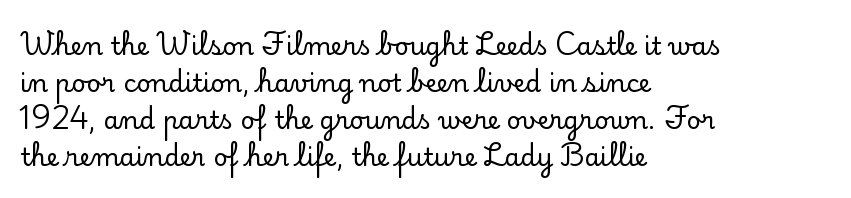
Q: Is the text italic (slanted)? A: No, it is upright.
Q: Is the text underlined? A: No.
Q: How is the paragraph aligned? A: Left-aligned.
Q: Is the spacing between letters normal or unusually wide? A: Normal.
Q: Is the spacing between lines tight, normal or loose? A: Normal.
